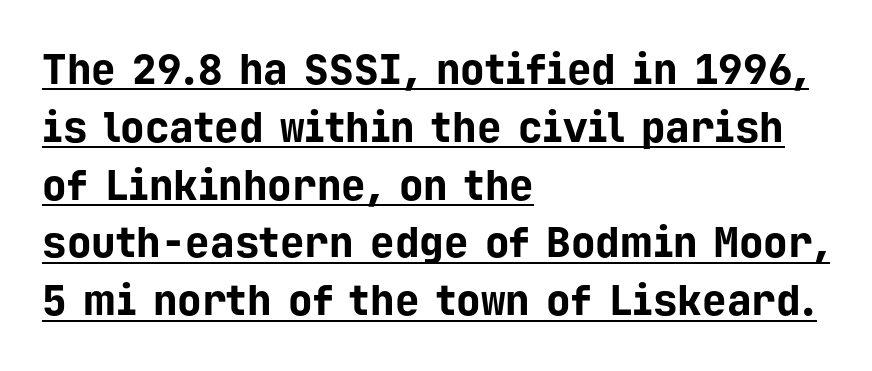
Q: Is the text bold? A: Yes.
Q: Is the text italic (slanted)? A: No, it is upright.
Q: Is the typeface a serif or a sans-serif typeface? A: Sans-serif.
Q: Is the text underlined? A: Yes.
Q: How is the paragraph aligned? A: Left-aligned.
Q: Is the spacing between letters normal or unusually wide? A: Normal.
Q: Is the spacing between lines tight, normal or loose? A: Normal.
Q: Width (condensed, normal, or wide)? A: Normal.
Q: Stroke contrast? A: Low.
Q: x-height? A: Medium.
Q: Monospaced? A: Yes.
